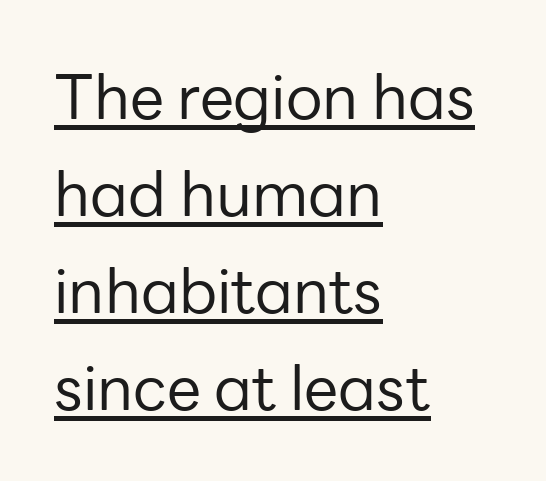
Q: Is the text bold? A: No.
Q: Is the text italic (slanted)? A: No, it is upright.
Q: Is the typeface a serif or a sans-serif typeface? A: Sans-serif.
Q: Is the text underlined? A: Yes.
Q: How is the paragraph aligned? A: Left-aligned.
Q: Is the spacing between letters normal or unusually wide? A: Normal.
Q: Is the spacing between lines tight, normal or loose? A: Normal.
Q: Width (condensed, normal, or wide)? A: Normal.
Q: Stroke contrast? A: Low.
Q: x-height? A: Medium.
Q: Monospaced? A: No.
